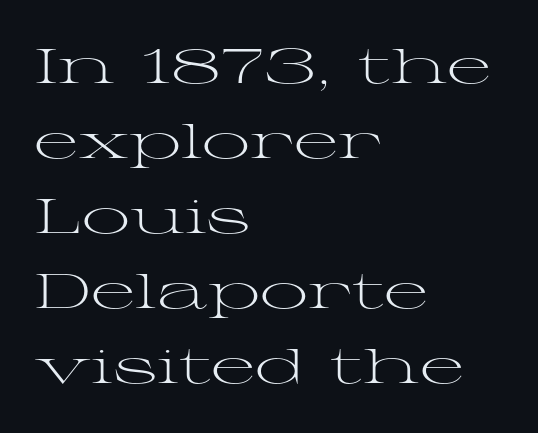
The image shows 48 px light, wide serif type, upright; set left-aligned, normal line spacing (1.56x), normal letter spacing, not underlined; medium stroke contrast and a medium x-height.
